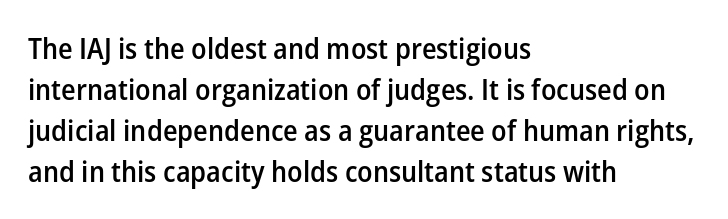
The image shows 29 px semibold sans-serif type, upright; set left-aligned, normal line spacing (1.41x), normal letter spacing, not underlined; low stroke contrast and a medium x-height.
